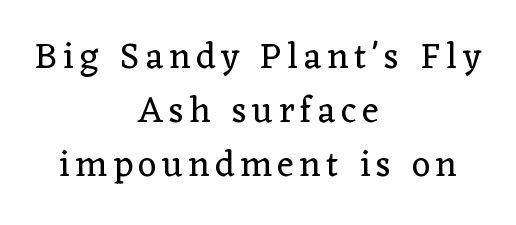
Q: Is the text bold? A: No.
Q: Is the text italic (slanted)? A: No, it is upright.
Q: Is the typeface a serif or a sans-serif typeface? A: Serif.
Q: Is the text underlined? A: No.
Q: How is the paragraph aligned? A: Centered.
Q: Is the spacing between lines tight, normal or loose? A: Normal.
Q: Width (condensed, normal, or wide)? A: Normal.
Q: Stroke contrast? A: Low.
Q: x-height? A: Medium.
Q: Monospaced? A: No.
